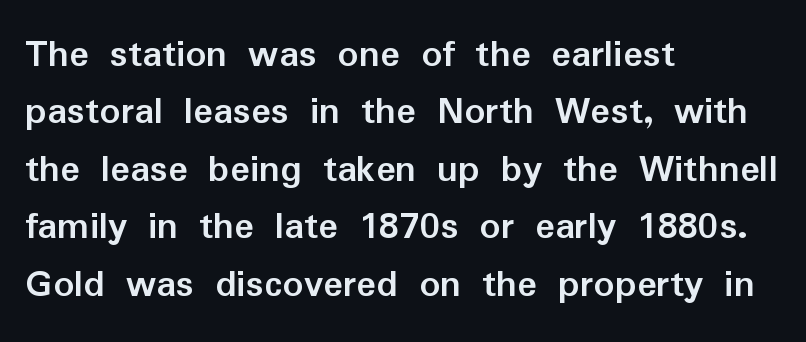
The image shows 41 px semibold sans-serif type, upright; set left-aligned, normal line spacing (1.4x), normal letter spacing, not underlined; low stroke contrast and a medium x-height.
